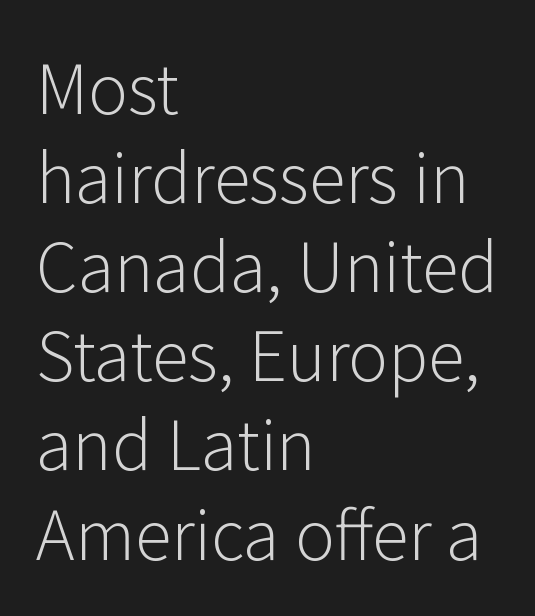
{"serif": "no", "italic": "no", "bold": "no", "weight": "light", "width": "normal", "stroke_contrast": "low", "x_height": "medium", "monospaced": "no", "underline": "no", "align": "left", "line_spacing": "normal", "line_spacing_ratio": 1.33, "letter_spacing": "normal", "letter_spacing_em": 0.0, "glyph_px": 67}
